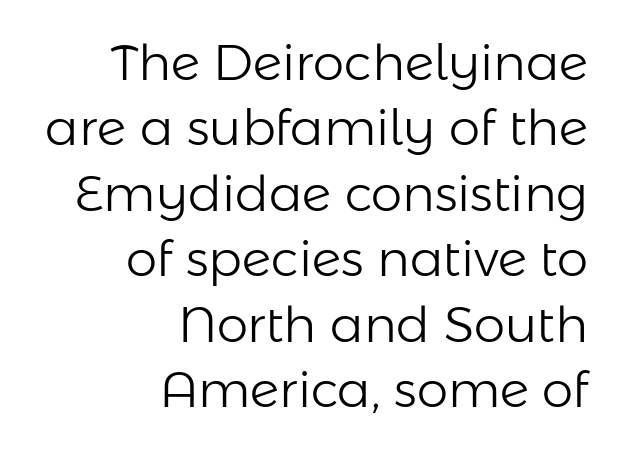
Q: Is the text bold? A: No.
Q: Is the text italic (slanted)? A: No, it is upright.
Q: Is the typeface a serif or a sans-serif typeface? A: Sans-serif.
Q: Is the text underlined? A: No.
Q: How is the paragraph aligned? A: Right-aligned.
Q: Is the spacing between letters normal or unusually wide? A: Normal.
Q: Is the spacing between lines tight, normal or loose? A: Normal.
Q: Width (condensed, normal, or wide)? A: Normal.
Q: Stroke contrast? A: Low.
Q: x-height? A: Medium.
Q: Monospaced? A: No.
